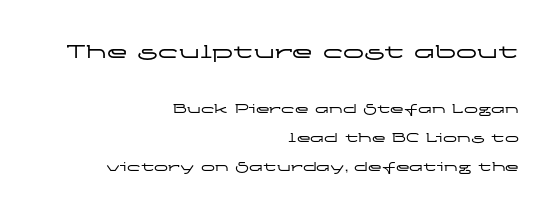
The image shows 21 px text type, upright; set right-aligned, loose line spacing (2.07x), normal letter spacing, not underlined; the first (top) block is 1.5x larger.
